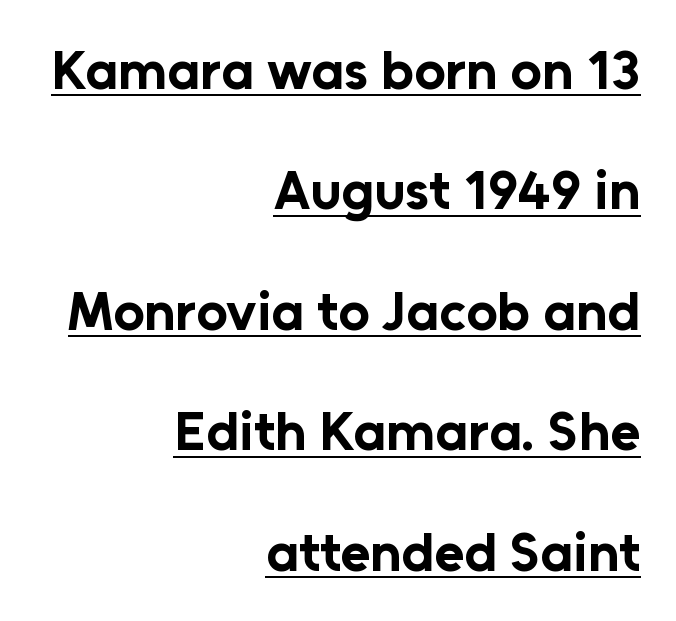
The image shows 55 px bold sans-serif type, upright; set right-aligned, loose line spacing (2.19x), normal letter spacing, underlined; low stroke contrast and a medium x-height.
